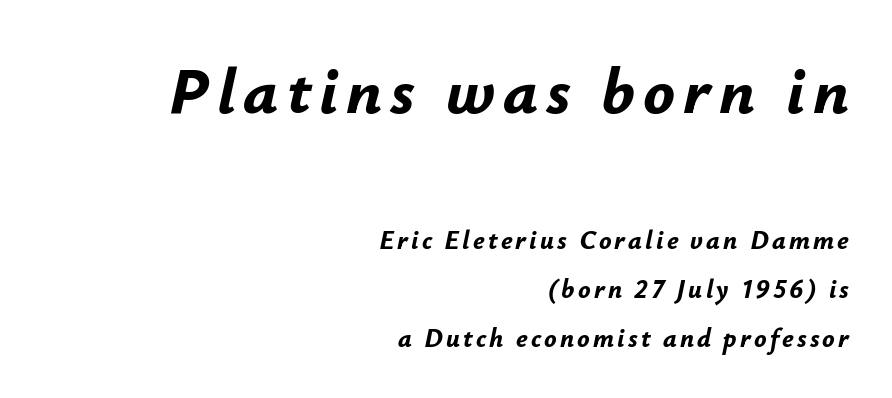
The image shows 66 px bold type, italic (leaning right); set right-aligned, line spacing 1.89x, not underlined; the first (top) block is 2.54x larger; low stroke contrast and a small x-height.
